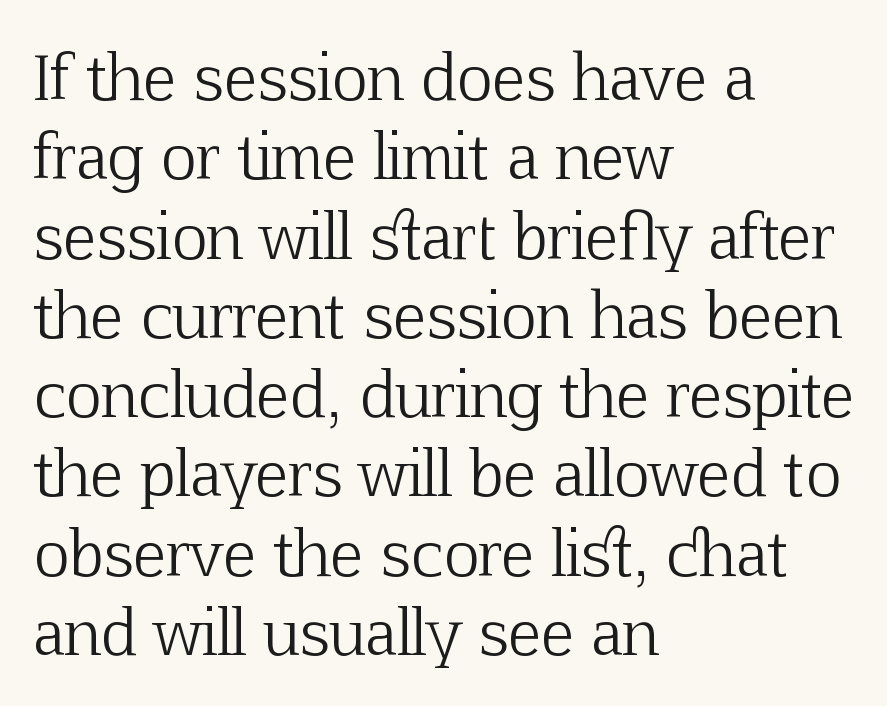
The image shows 61 px light serif type, upright; set left-aligned, normal line spacing (1.3x), normal letter spacing, not underlined; low stroke contrast and a medium x-height.
